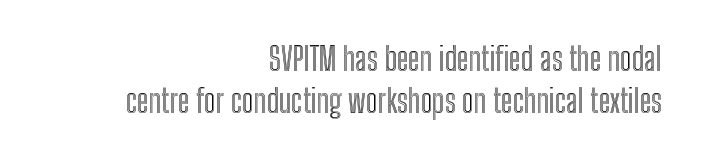
Tall strokes in this sample are plumb rather than angled. Each new line begins a customary step beneath the previous one. Letters rest on an invisible, unmarked baseline. You could call the tracking neutral — neither tight nor loose.
